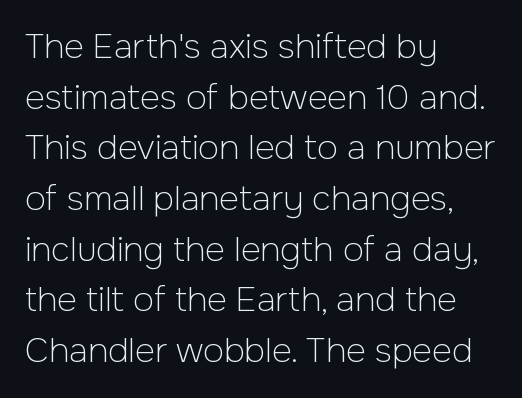
The image shows 34 px light sans-serif type, upright; set left-aligned, normal line spacing (1.49x), normal letter spacing, not underlined; low stroke contrast and a medium x-height.
